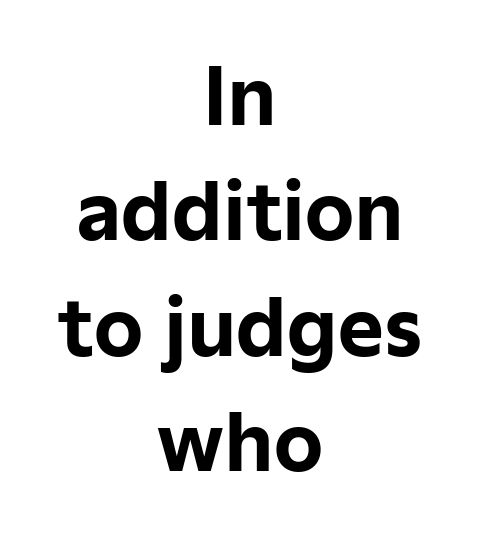
Q: Is the text bold? A: Yes.
Q: Is the text italic (slanted)? A: No, it is upright.
Q: Is the typeface a serif or a sans-serif typeface? A: Sans-serif.
Q: Is the text underlined? A: No.
Q: How is the paragraph aligned? A: Centered.
Q: Is the spacing between letters normal or unusually wide? A: Normal.
Q: Is the spacing between lines tight, normal or loose? A: Normal.
Q: Width (condensed, normal, or wide)? A: Normal.
Q: Stroke contrast? A: Low.
Q: x-height? A: Medium.
Q: Monospaced? A: No.
